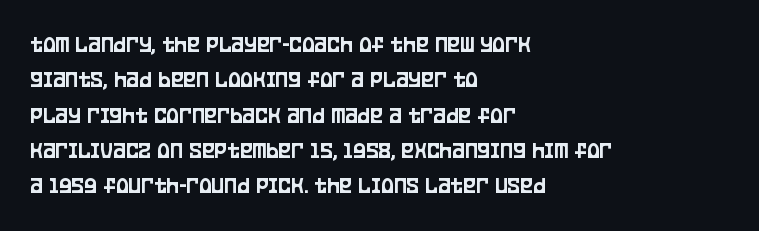
The passage shown stacks its lines at a standard gap. No extra tracking has been applied to these lines. Compared with a centered layout, this one pins lines to the left instead. The area under the type is left untouched. When letters stand straight like this, we call the style roman or upright.
